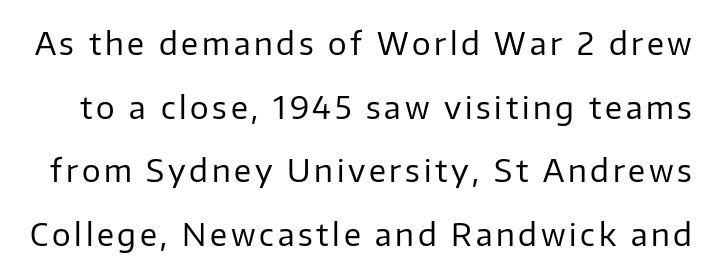
Q: Is the text bold? A: No.
Q: Is the text italic (slanted)? A: No, it is upright.
Q: Is the typeface a serif or a sans-serif typeface? A: Sans-serif.
Q: Is the text underlined? A: No.
Q: Is the spacing between lines tight, normal or loose? A: Loose.
Q: Width (condensed, normal, or wide)? A: Normal.
Q: Stroke contrast? A: Low.
Q: x-height? A: Medium.
Q: Monospaced? A: No.
